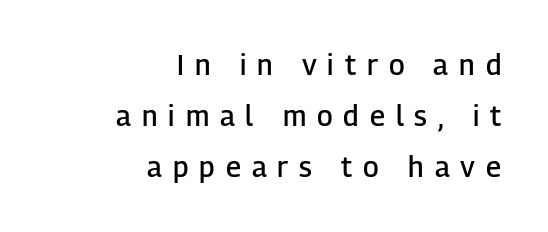
Characters follow at a spacing far wider than the type designer built in. Unlike italic type, these characters show no tilt at all. Check the space under the baseline: it is left empty. Serifs: no, the terminals of the letterforms are clean. A flush-right, rag-left setting is used for this passage.
